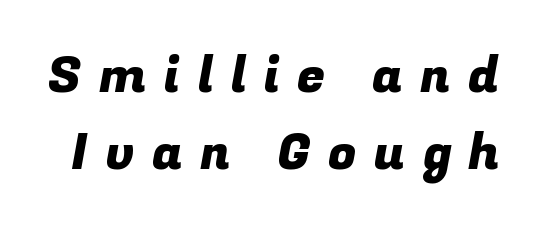
Q: Is the typeface a serif or a sans-serif typeface? A: Sans-serif.
Q: Is the text underlined? A: No.
Q: Is the spacing between letters normal or unusually wide? A: Unusually wide.
Q: Is the spacing between lines tight, normal or loose? A: Normal.
Q: Width (condensed, normal, or wide)? A: Normal.
Q: Stroke contrast? A: Low.
Q: x-height? A: Medium.
Q: Monospaced? A: No.
